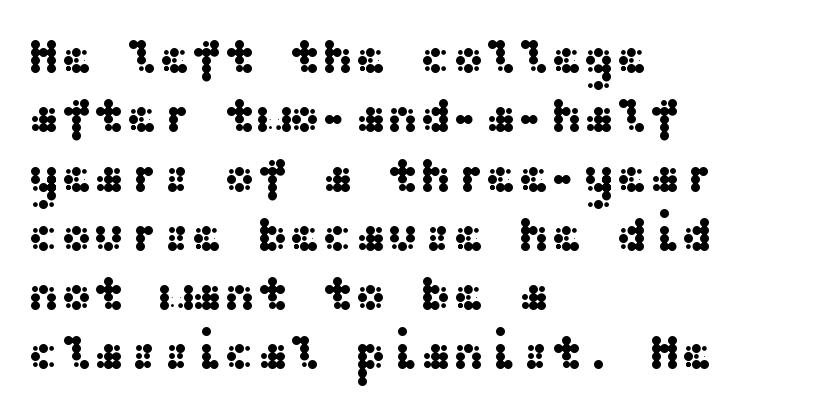
Every row of glyphs begins at an identical x-position on the left. The gap between lines stays unmarked. Standard letterfit; no display-style spreading of the glyphs. Type style note: lacks serifs. Notice how the stems are strictly vertical — no italics here.
